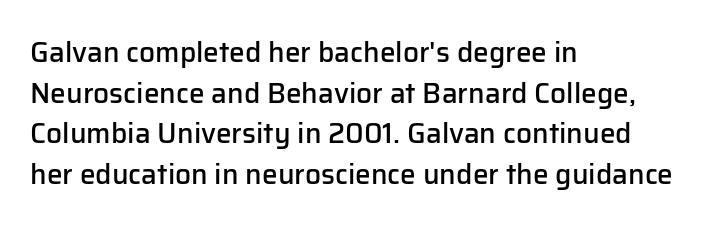
Any mark beneath the type? The region is blank. The rows are spaced the way most documents space them. Unlike a traditional serif, this face leaves its strokes unadorned. A typesetter would call this proportional, since set widths differ per character. The lines are quadded left. A somewhat darkened texture: the type is semibold rather than bold.
